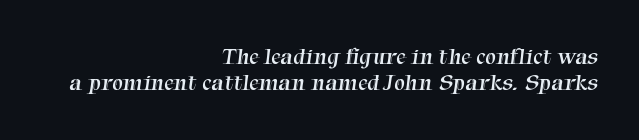
Is the block centered? No — it sits flush against the right margin. Vertically, the passage feels compressed, each row crowding the next. Beneath every word, the page is bare. Vertical stems look standard width or narrower in stroke. Caption: standard tracking, unaltered.
